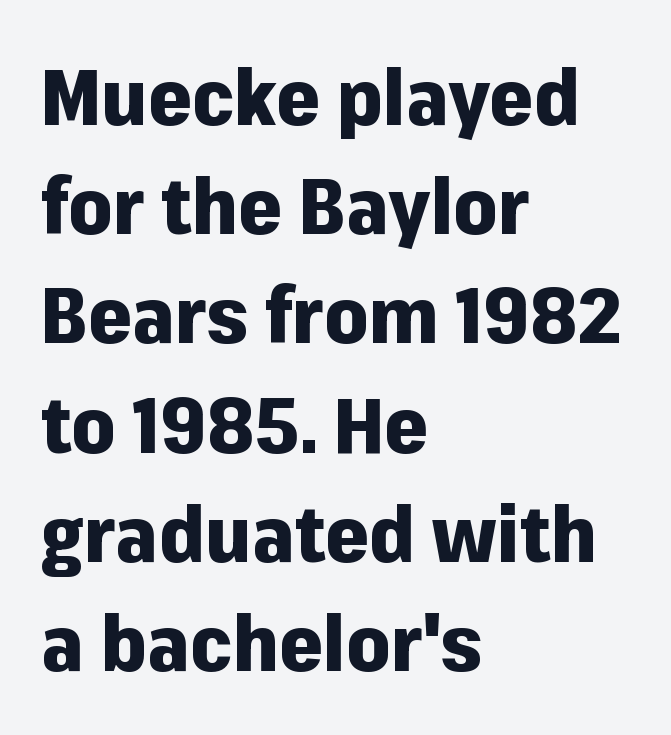
Q: Is the text bold? A: Yes.
Q: Is the text italic (slanted)? A: No, it is upright.
Q: Is the typeface a serif or a sans-serif typeface? A: Sans-serif.
Q: Is the text underlined? A: No.
Q: How is the paragraph aligned? A: Left-aligned.
Q: Is the spacing between letters normal or unusually wide? A: Normal.
Q: Is the spacing between lines tight, normal or loose? A: Normal.
Q: Width (condensed, normal, or wide)? A: Normal.
Q: Stroke contrast? A: Low.
Q: x-height? A: Medium.
Q: Monospaced? A: No.
